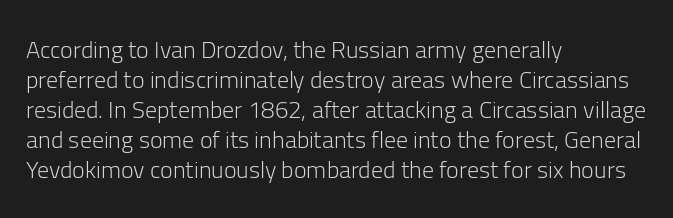
Honestly, there is no underline to notice here at all. The font's upright variant was chosen for this text. Horizontally, the lines are justified to the leading edge only. Bold? No — there's no thickening of the strokes.
